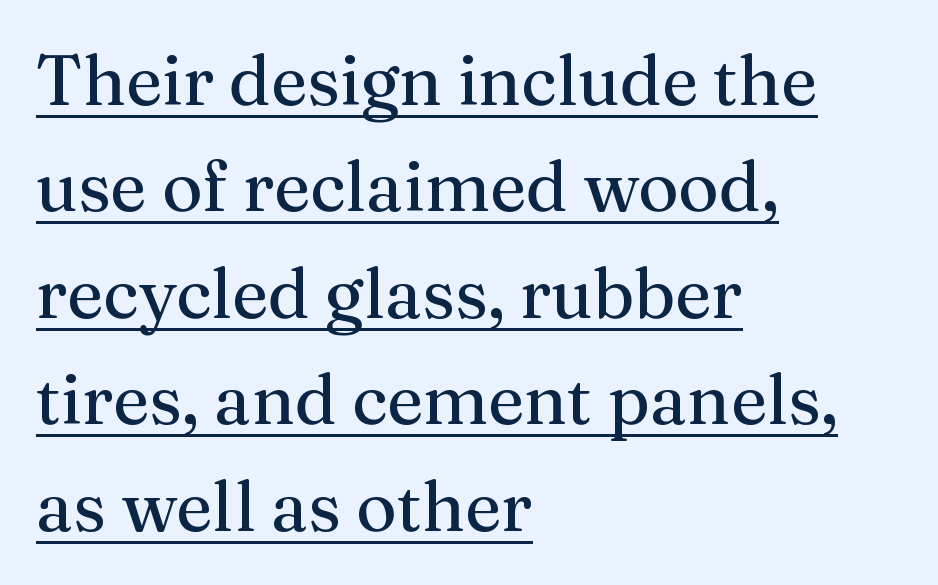
Q: Is the text bold? A: No.
Q: Is the text italic (slanted)? A: No, it is upright.
Q: Is the typeface a serif or a sans-serif typeface? A: Serif.
Q: Is the text underlined? A: Yes.
Q: How is the paragraph aligned? A: Left-aligned.
Q: Is the spacing between letters normal or unusually wide? A: Normal.
Q: Is the spacing between lines tight, normal or loose? A: Normal.
Q: Width (condensed, normal, or wide)? A: Normal.
Q: Stroke contrast? A: Medium.
Q: x-height? A: Medium.
Q: Monospaced? A: No.
